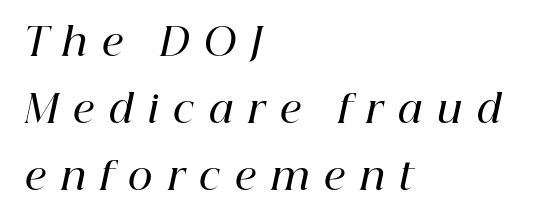
Q: Is the text bold? A: Semi-bold.
Q: Is the text italic (slanted)? A: Yes, it leans right by about 12 degrees.
Q: Is the typeface a serif or a sans-serif typeface? A: Serif.
Q: Is the text underlined? A: No.
Q: How is the paragraph aligned? A: Left-aligned.
Q: Is the spacing between letters normal or unusually wide? A: Unusually wide.
Q: Width (condensed, normal, or wide)? A: Normal.
Q: Stroke contrast? A: High.
Q: x-height? A: Medium.
Q: Monospaced? A: No.
